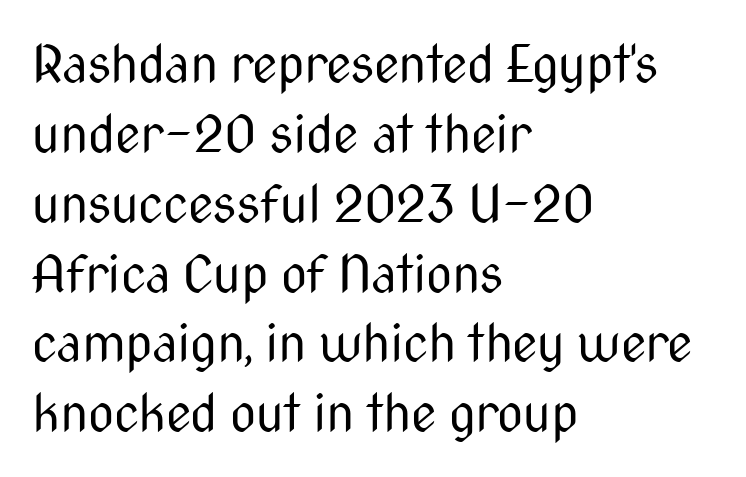
The image shows 51 px regular-weight, condensed sans-serif type, upright; set left-aligned, normal line spacing (1.37x), normal letter spacing, not underlined; medium stroke contrast and a medium x-height.
